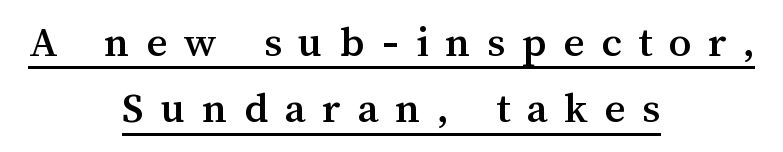
{"italic": "no", "width": "normal", "stroke_contrast": "medium", "x_height": "medium", "monospaced": "no", "underline": "yes", "align": "center", "line_spacing": "normal", "line_spacing_ratio": 1.47, "letter_spacing": "wide", "letter_spacing_em": 0.37, "glyph_px": 45}
